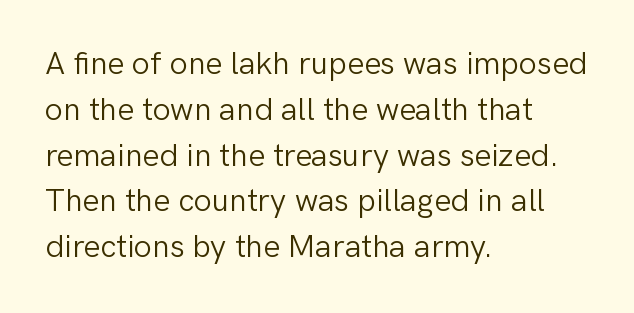
The image shows 32 px light sans-serif type, upright; set left-aligned, normal line spacing (1.43x), normal letter spacing, not underlined; low stroke contrast and a medium x-height.
